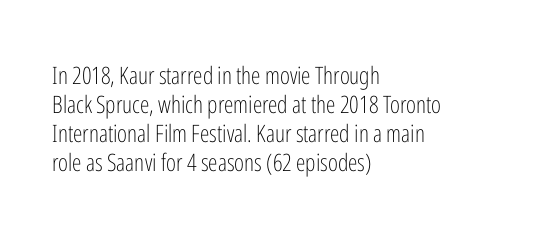
The image shows 24 px text type, upright; set left-aligned, line spacing 1.21x, normal letter spacing, not underlined.
